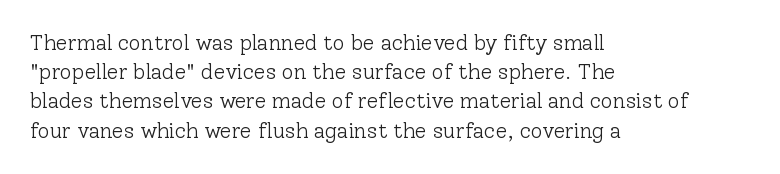
Tracking here is standard; glyphs follow each other at the usual distance. Heft: none added — not bold. These lines are set flush left with a ragged right edge. The letters stand straight up with perfectly vertical stems. Has an underline been added? It has not.
